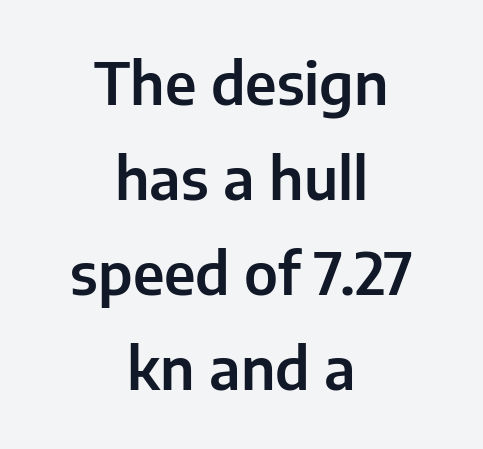
The letters stand upright; this is a roman face. Glance below the letters and you will spot only blank space. Does the copy run flush right? No — it is centered line by line. Look at the tracking — it's just the regular setting, nothing added.
